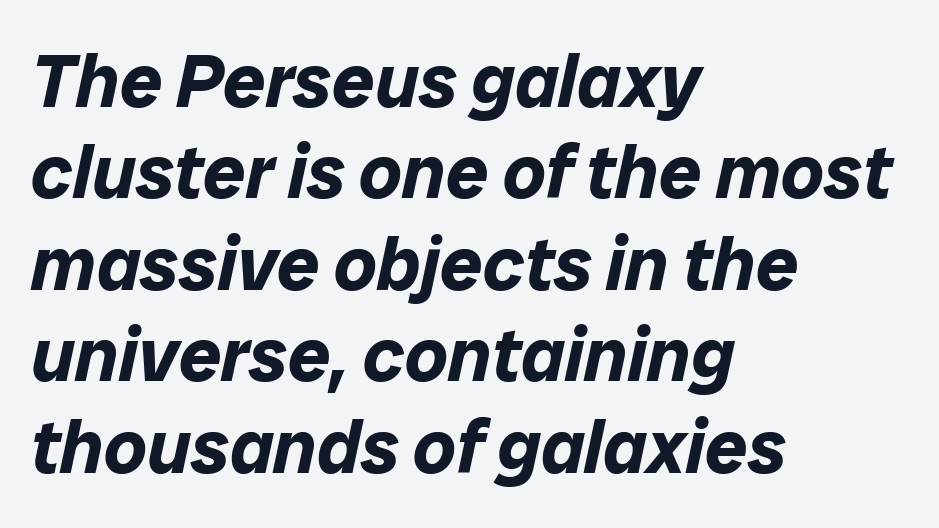
The specimen omits any rule beneath the text block's lines. These lines carry a lot of weight — the face is fully bold. Italic? Definitely — the glyphs are oblique. You could call the tracking neutral — neither tight nor loose.
